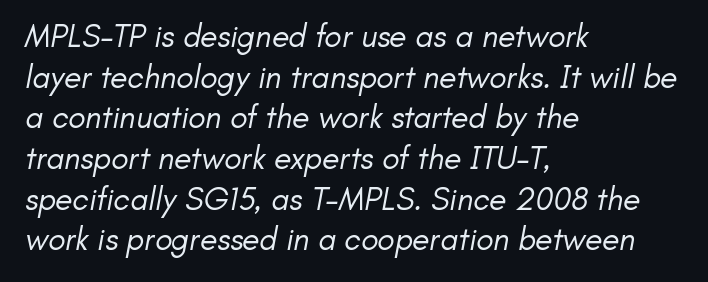
{"serif": "no", "bold": "no", "weight": "regular", "width": "normal", "stroke_contrast": "low", "x_height": "small", "monospaced": "no", "underline": "no", "align": "left", "line_spacing": "normal", "line_spacing_ratio": 1.27, "letter_spacing": "normal", "letter_spacing_em": 0.0, "glyph_px": 32}
